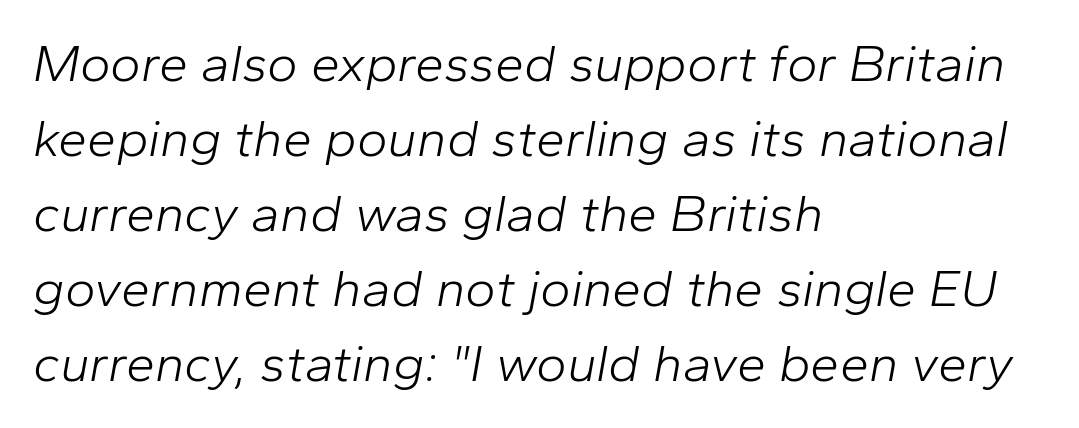
{"italic": "yes", "lean": "right", "slant_degrees": 10, "bold": "no", "weight": "light", "width": "normal", "stroke_contrast": "low", "x_height": "medium", "monospaced": "no", "underline": "no", "align": "left", "line_spacing": "normal", "line_spacing_ratio": 1.44, "letter_spacing": "normal", "letter_spacing_em": 0.0, "glyph_px": 52}
